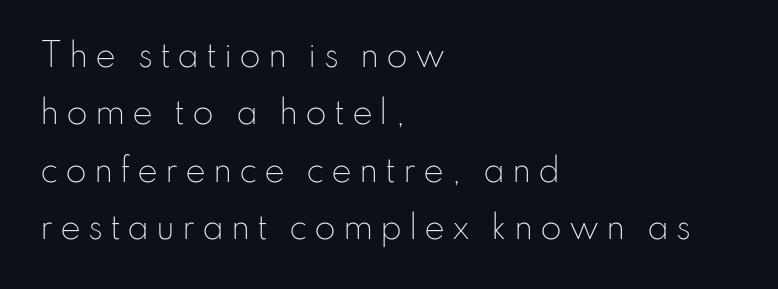
{"serif": "no", "italic": "no", "bold": "no", "weight": "light", "width": "normal", "stroke_contrast": "low", "x_height": "small", "monospaced": "no", "underline": "no", "align": "left", "line_spacing_ratio": 1.85, "letter_spacing": "wide", "letter_spacing_em": 0.22, "glyph_px": 31}
